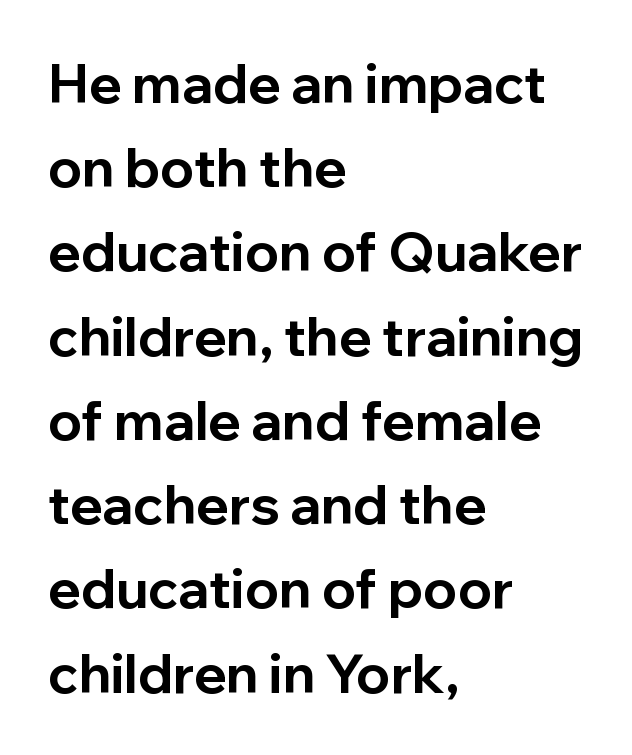
Are there feet on the stems? There aren't — it's a sans. The ragged edge is on the right, which tells us the setting is flush left. Nope, not italic — everything's standing straight. The space between consecutive lines is moderate. Glyph-to-glyph distance matches everyday printed text.
